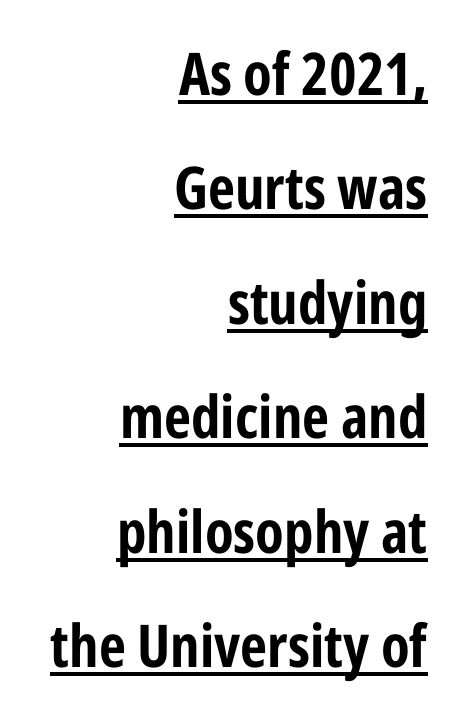
Q: Is the text bold? A: Yes.
Q: Is the text italic (slanted)? A: No, it is upright.
Q: Is the typeface a serif or a sans-serif typeface? A: Sans-serif.
Q: Is the text underlined? A: Yes.
Q: How is the paragraph aligned? A: Right-aligned.
Q: Is the spacing between letters normal or unusually wide? A: Normal.
Q: Is the spacing between lines tight, normal or loose? A: Loose.
Q: Width (condensed, normal, or wide)? A: Condensed.
Q: Stroke contrast? A: Low.
Q: x-height? A: Medium.
Q: Monospaced? A: No.
